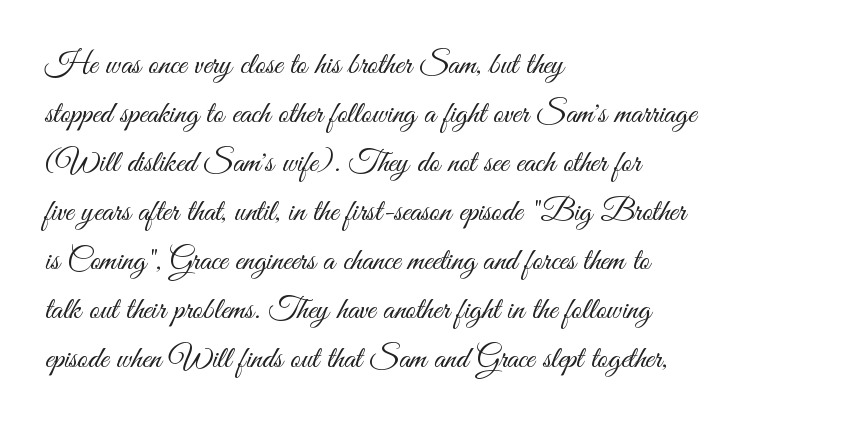
Anything drawn beneath the words? Only blank space. Short and long lines alike share a common starting point at left. The weight tops out at a normal text grade. A typesetter would call this zero additional tracking. Think of a printed novel: that variable character pitch is what you see here.
